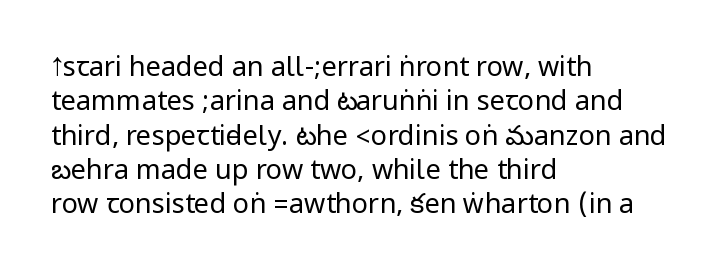
Q: Is the text bold? A: No.
Q: Is the text italic (slanted)? A: No, it is upright.
Q: Is the text underlined? A: No.
Q: How is the paragraph aligned? A: Left-aligned.
Q: Is the spacing between letters normal or unusually wide? A: Normal.
Q: Is the spacing between lines tight, normal or loose? A: Normal.
